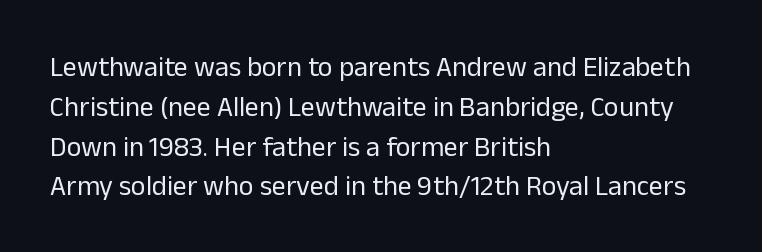
{"serif": "no", "italic": "no", "bold": "no", "weight": "regular", "width": "normal", "stroke_contrast": "low", "x_height": "medium", "monospaced": "no", "underline": "no", "align": "left", "line_spacing": "normal", "line_spacing_ratio": 1.42, "letter_spacing": "normal", "letter_spacing_em": 0.0, "glyph_px": 28}
